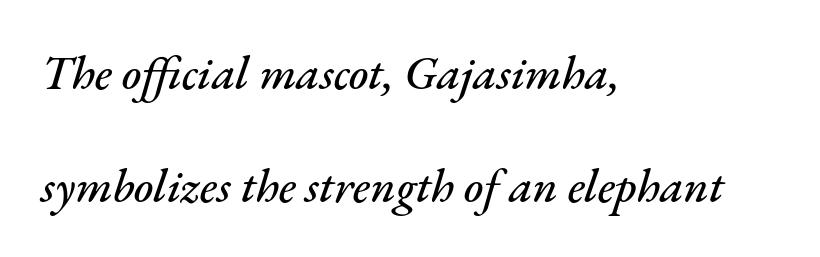
{"italic": "yes", "lean": "right", "slant_degrees": 17, "width": "normal", "stroke_contrast": "medium", "x_height": "small", "monospaced": "no", "underline": "no", "align": "left", "line_spacing": "loose", "line_spacing_ratio": 2.4, "letter_spacing": "normal", "letter_spacing_em": 0.0, "glyph_px": 47}
